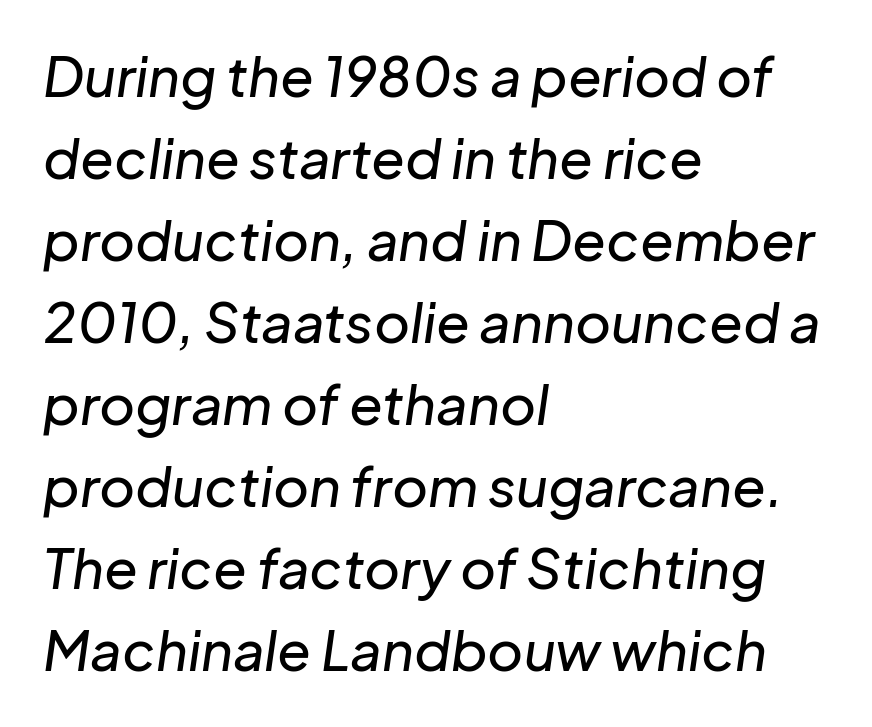
{"italic": "yes", "lean": "right", "slant_degrees": 8, "width": "normal", "stroke_contrast": "low", "x_height": "medium", "monospaced": "no", "underline": "no", "align": "left", "line_spacing": "normal", "line_spacing_ratio": 1.49, "letter_spacing": "normal", "letter_spacing_em": 0.0, "glyph_px": 55}
